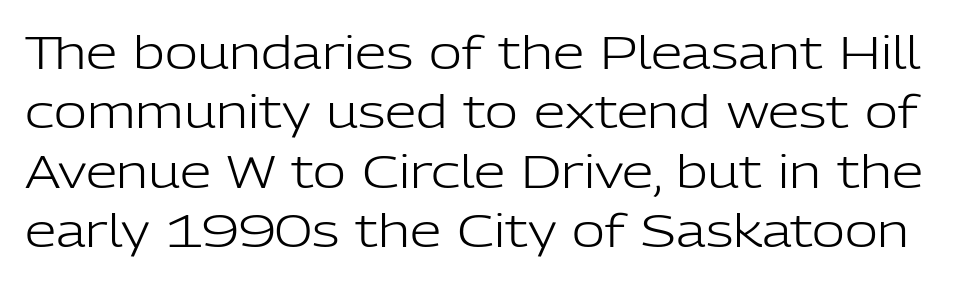
Underline: absent. Character widths vary here, with narrow letters taking less room than wide ones. This is the regular roman posture of the typeface. These lines keep a tight, regular rhythm from letter to letter. This block has exactly the height ordinary leading produces. The characters are drawn with everyday or finer stroke widths.
